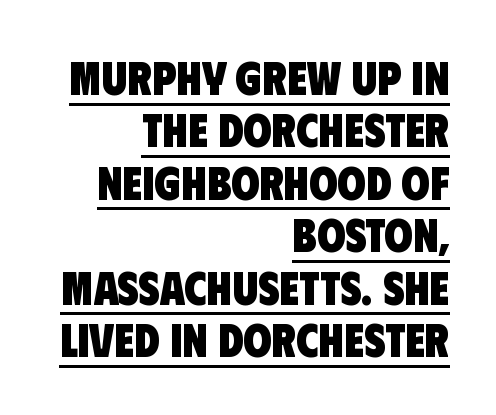
{"serif": "no", "bold": "yes", "weight": "heavy", "width": "condensed", "stroke_contrast": "low", "x_height": "large", "monospaced": "no", "underline": "yes", "align": "right", "line_spacing": "tight", "line_spacing_ratio": 1.14, "letter_spacing": "normal", "letter_spacing_em": 0.0, "glyph_px": 46}
